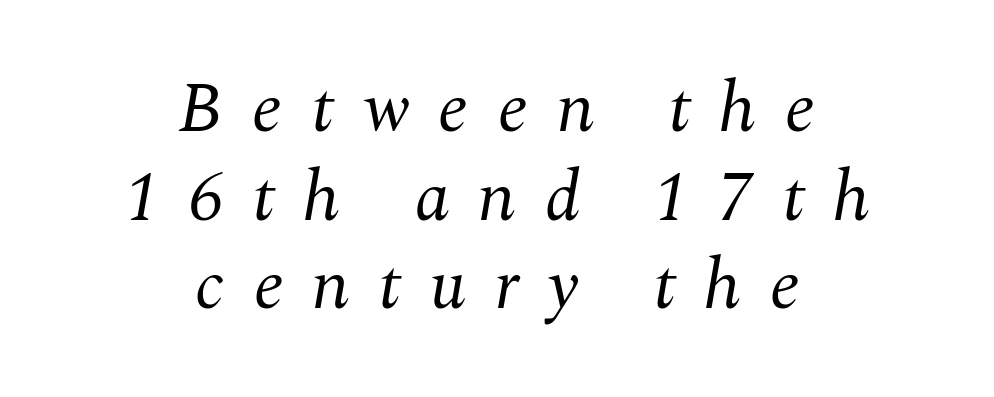
Little horizontal feet cap the strokes, marking this as serif type. Typeset on center — no edge is straight. Interline gaps are of average width in this sample. The glyphs are unaccompanied by any horizontal stroke below them. Vertical stems look standard width or narrower in stroke.
